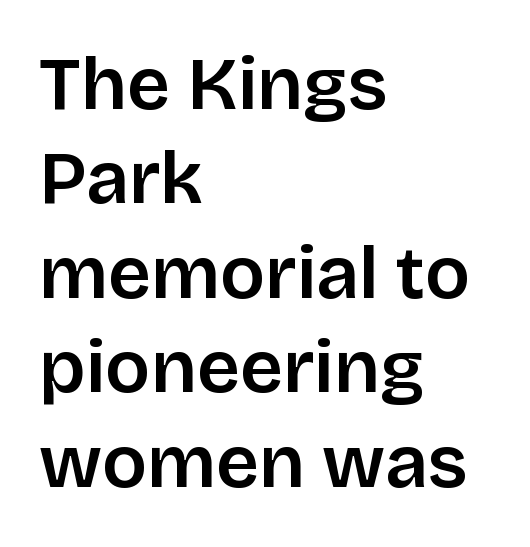
{"serif": "no", "italic": "no", "width": "normal", "stroke_contrast": "low", "x_height": "large", "monospaced": "no", "underline": "no", "align": "left", "line_spacing": "normal", "line_spacing_ratio": 1.26, "letter_spacing": "normal", "letter_spacing_em": 0.0, "glyph_px": 75}
